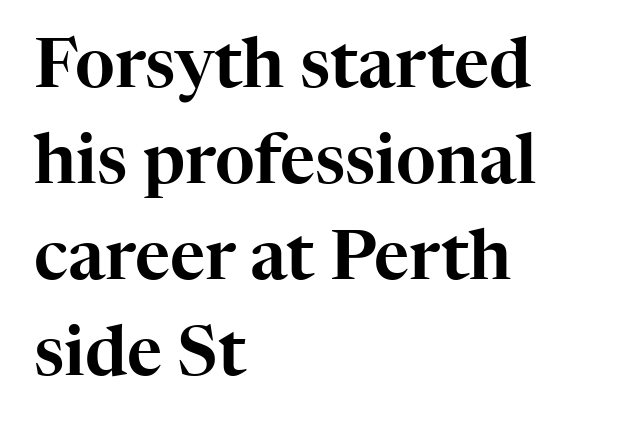
The image shows 68 px serif type, upright; set left-aligned, normal line spacing (1.41x), normal letter spacing, not underlined; high stroke contrast and a medium x-height.
